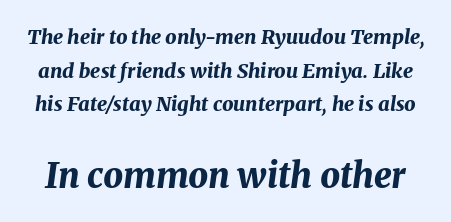
The image shows 35 px bold type, italic (leaning right); set normal line spacing (1.68x), normal letter spacing, not underlined; the second (bottom) block is 1.75x larger; medium stroke contrast and a medium x-height.
